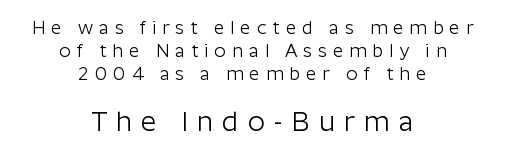
Q: Is the text bold? A: No.
Q: Is the text italic (slanted)? A: No, it is upright.
Q: Is the text underlined? A: No.
Q: How is the paragraph aligned? A: Centered.
Q: Is the spacing between letters normal or unusually wide? A: Unusually wide.
Q: Is the spacing between lines tight, normal or loose? A: Normal.
Q: Which block of text is set in a larger size, the first (top) or the second (bottom)? A: The second (bottom) one.
